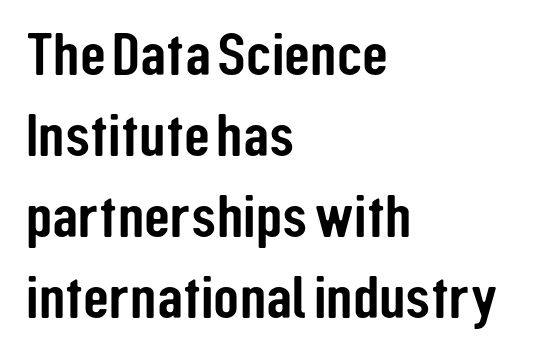
Q: Is the text italic (slanted)? A: No, it is upright.
Q: Is the typeface a serif or a sans-serif typeface? A: Sans-serif.
Q: Is the text underlined? A: No.
Q: How is the paragraph aligned? A: Left-aligned.
Q: Is the spacing between letters normal or unusually wide? A: Normal.
Q: Is the spacing between lines tight, normal or loose? A: Normal.
Q: Width (condensed, normal, or wide)? A: Condensed.
Q: Stroke contrast? A: Low.
Q: x-height? A: Medium.
Q: Monospaced? A: No.
